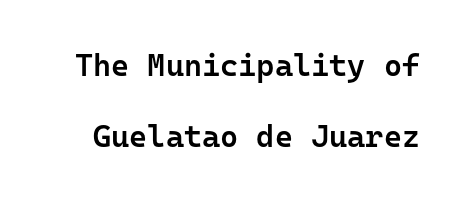
{"serif": "no", "italic": "no", "bold": "semi", "weight": "semibold", "width": "normal", "stroke_contrast": "low", "x_height": "medium", "monospaced": "yes", "underline": "no", "line_spacing": "loose", "line_spacing_ratio": 2.3, "letter_spacing": "normal", "letter_spacing_em": 0.0, "glyph_px": 31}
